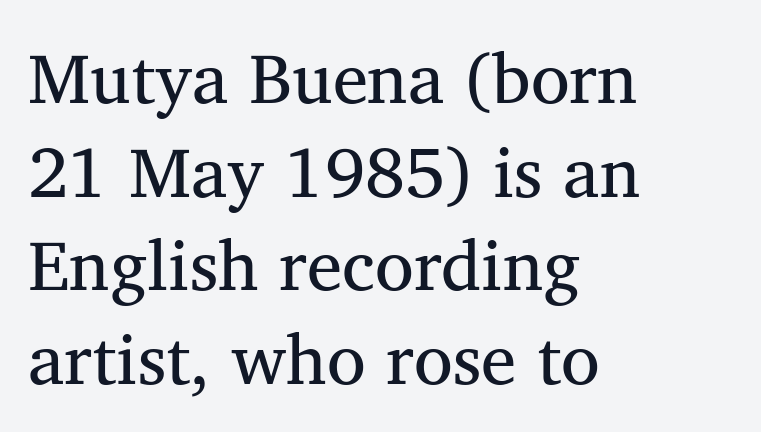
{"serif": "yes", "italic": "no", "bold": "no", "weight": "regular", "width": "normal", "stroke_contrast": "medium", "x_height": "medium", "monospaced": "no", "underline": "no", "align": "left", "line_spacing": "normal", "line_spacing_ratio": 1.32, "letter_spacing": "normal", "letter_spacing_em": 0.0, "glyph_px": 71}
